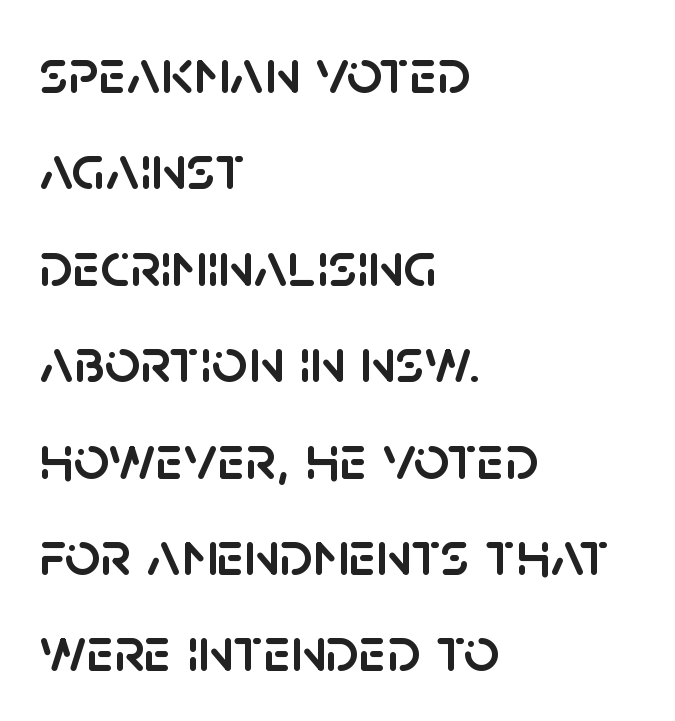
{"serif": "no", "italic": "no", "width": "normal", "stroke_contrast": "low", "x_height": "large", "monospaced": "no", "underline": "no", "align": "left", "line_spacing": "normal", "line_spacing_ratio": 1.53, "letter_spacing": "normal", "letter_spacing_em": 0.0, "glyph_px": 63}
